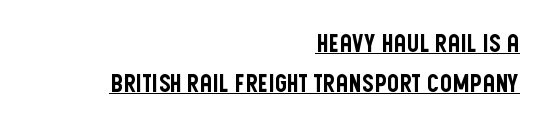
The image shows 24 px text type, upright; set right-aligned, normal line spacing (1.65x), normal letter spacing, underlined.
